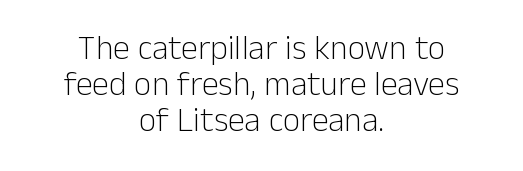
{"serif": "no", "italic": "no", "bold": "no", "weight": "light", "width": "normal", "stroke_contrast": "low", "x_height": "medium", "monospaced": "no", "underline": "no", "align": "center", "line_spacing": "tight", "line_spacing_ratio": 1.06, "letter_spacing": "normal", "letter_spacing_em": 0.0, "glyph_px": 34}
